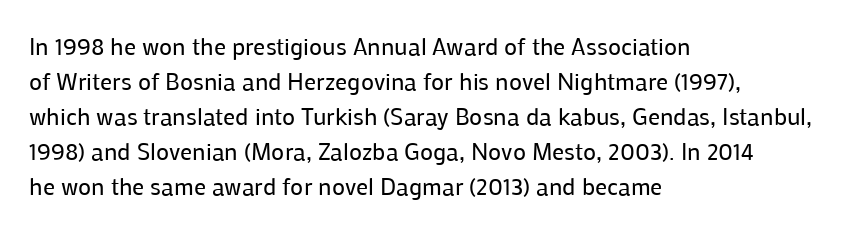
{"italic": "no", "bold": "no", "underline": "no", "align": "left", "line_spacing": "normal", "line_spacing_ratio": 1.46, "letter_spacing": "normal", "letter_spacing_em": 0.0, "glyph_px": 24}
